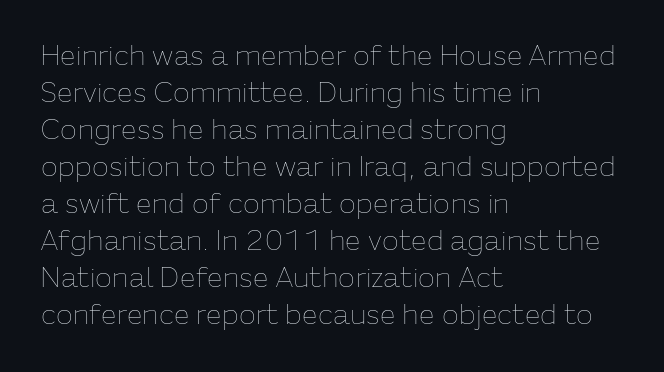
Q: Is the text bold? A: No.
Q: Is the text italic (slanted)? A: No, it is upright.
Q: Is the text underlined? A: No.
Q: How is the paragraph aligned? A: Left-aligned.
Q: Is the spacing between letters normal or unusually wide? A: Normal.
Q: Is the spacing between lines tight, normal or loose? A: Normal.
Q: Width (condensed, normal, or wide)? A: Normal.
Q: Stroke contrast? A: Low.
Q: x-height? A: Medium.
Q: Monospaced? A: No.
